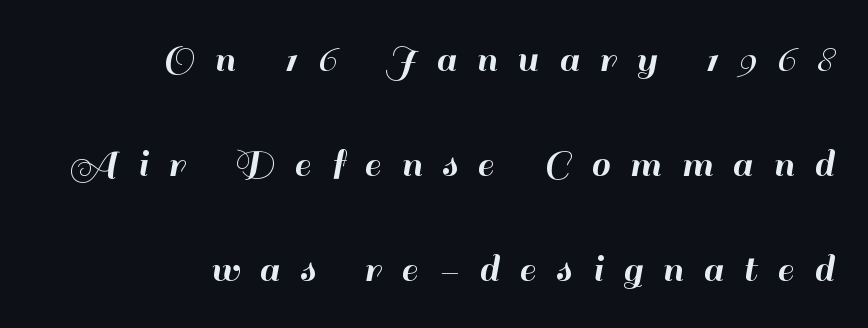
The image shows 42 px sans-serif type; set right-aligned, loose line spacing (2.5x), unusually wide letter spacing (+0.48 em), not underlined; high stroke contrast and a small x-height.
